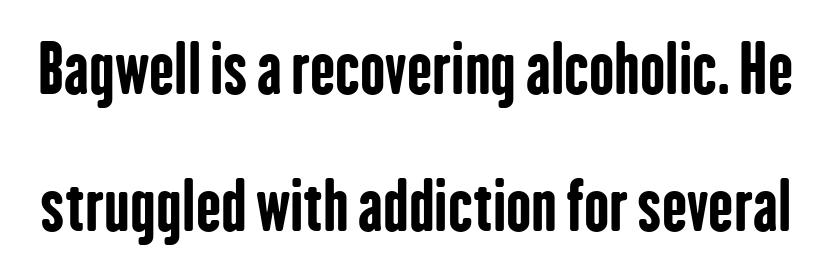
The image shows 67 px bold, condensed sans-serif type, upright; set loose line spacing (2.05x), normal letter spacing, not underlined; low stroke contrast and a medium x-height.
